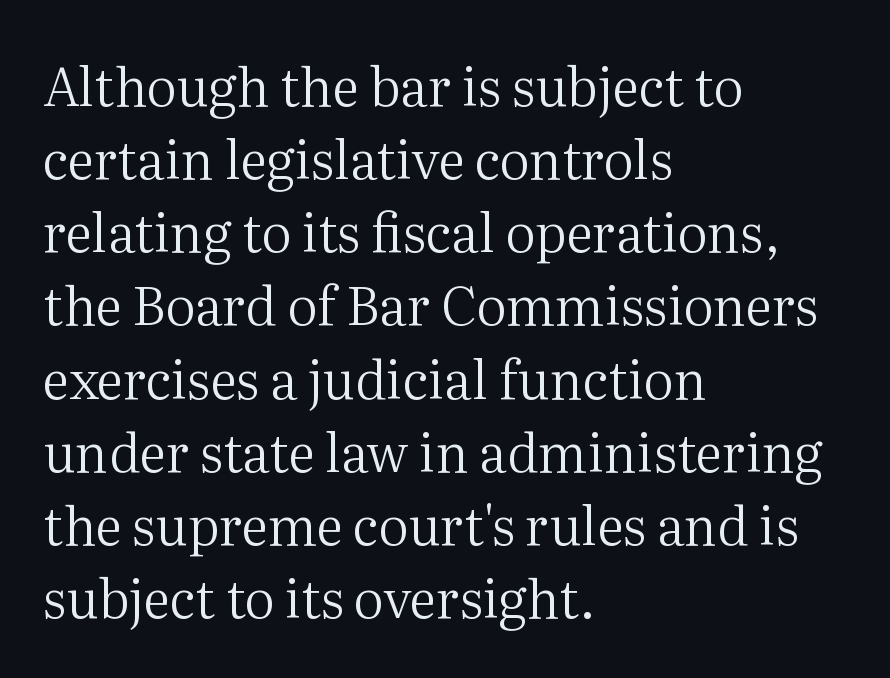
If you measured baseline to baseline, you'd find a middling distance. Beneath every word, the page is bare. Words appear dense and cohesive because spacing is normal. Unbolded letterforms with no extra heft. Vertical strokes here are truly vertical.
